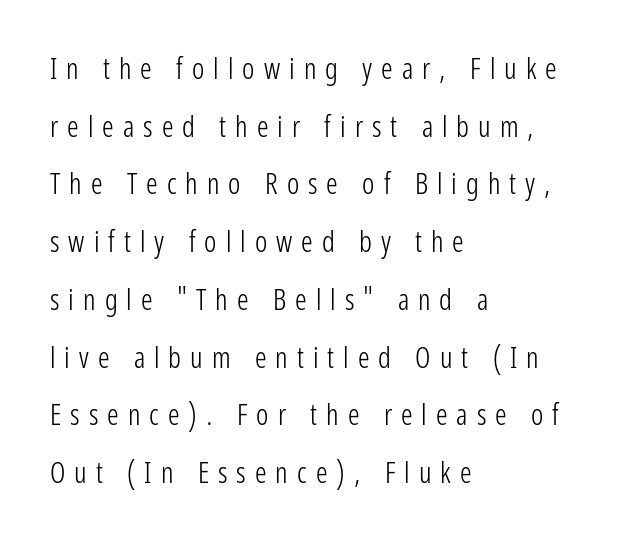
Q: Is the text bold? A: No.
Q: Is the text italic (slanted)? A: No, it is upright.
Q: Is the typeface a serif or a sans-serif typeface? A: Sans-serif.
Q: Is the text underlined? A: No.
Q: How is the paragraph aligned? A: Left-aligned.
Q: Is the spacing between letters normal or unusually wide? A: Unusually wide.
Q: Is the spacing between lines tight, normal or loose? A: Loose.
Q: Width (condensed, normal, or wide)? A: Condensed.
Q: Stroke contrast? A: Low.
Q: x-height? A: Medium.
Q: Monospaced? A: No.
